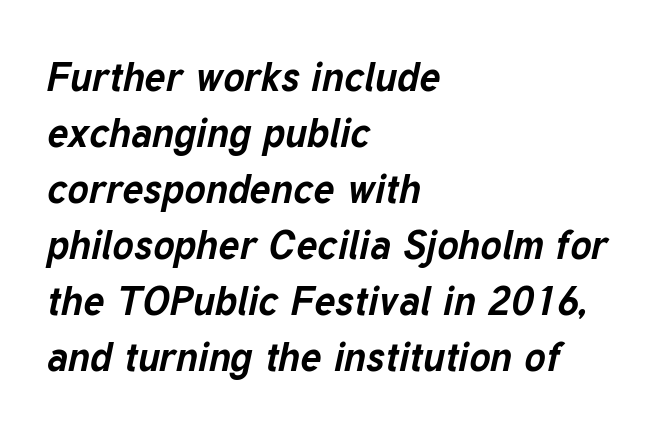
{"italic": "yes", "lean": "right", "slant_degrees": 12, "bold": "yes", "weight": "bold", "width": "normal", "stroke_contrast": "low", "x_height": "medium", "monospaced": "no", "underline": "no", "align": "left", "line_spacing": "normal", "line_spacing_ratio": 1.4, "letter_spacing": "normal", "letter_spacing_em": 0.0, "glyph_px": 40}
